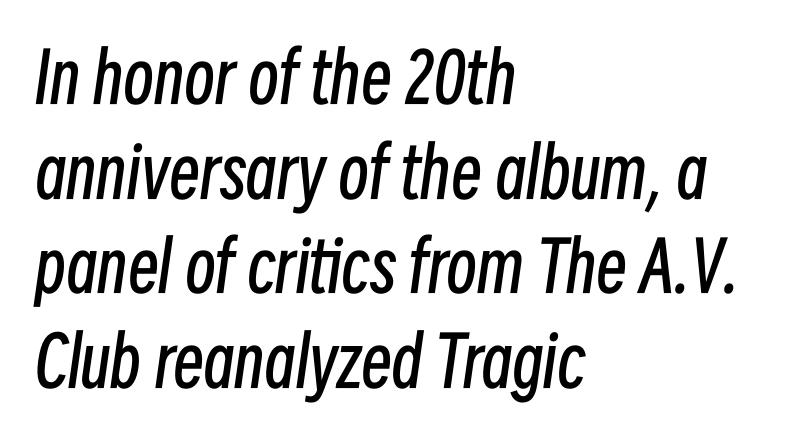
Q: Is the text bold? A: No.
Q: Is the text italic (slanted)? A: Yes, it leans right by about 8 degrees.
Q: Is the text underlined? A: No.
Q: How is the paragraph aligned? A: Left-aligned.
Q: Is the spacing between letters normal or unusually wide? A: Normal.
Q: Is the spacing between lines tight, normal or loose? A: Normal.
Q: Width (condensed, normal, or wide)? A: Condensed.
Q: Stroke contrast? A: Low.
Q: x-height? A: Medium.
Q: Monospaced? A: No.
